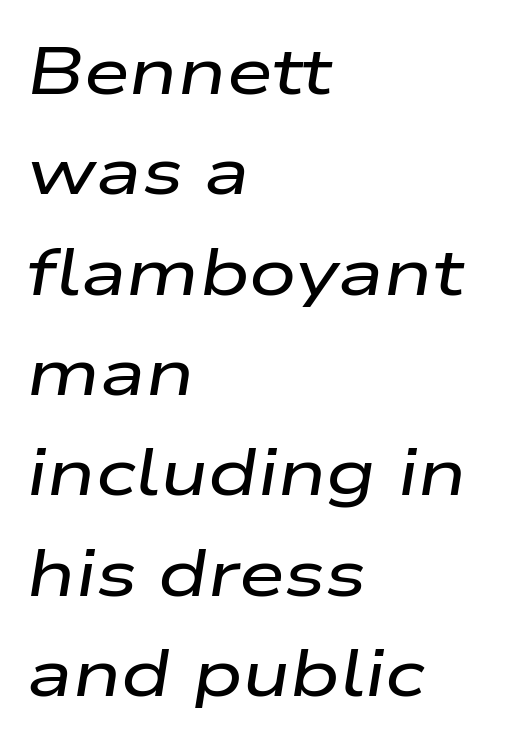
Each word holds together tightly as a unit, with standard inter-letter gaps. Descenders are the only things crossing below the line. You could not count columns in this text — the font is proportionally spaced. Style check: oblique. The rendering anchors every line to the left-hand side.
